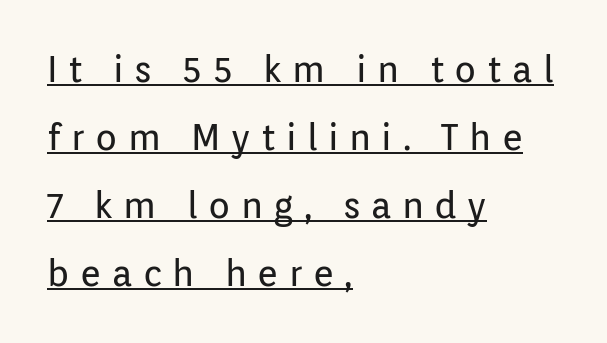
Q: Is the text bold? A: No.
Q: Is the text italic (slanted)? A: No, it is upright.
Q: Is the typeface a serif or a sans-serif typeface? A: Sans-serif.
Q: Is the text underlined? A: Yes.
Q: How is the paragraph aligned? A: Left-aligned.
Q: Is the spacing between letters normal or unusually wide? A: Unusually wide.
Q: Width (condensed, normal, or wide)? A: Normal.
Q: Stroke contrast? A: Low.
Q: x-height? A: Medium.
Q: Monospaced? A: No.
